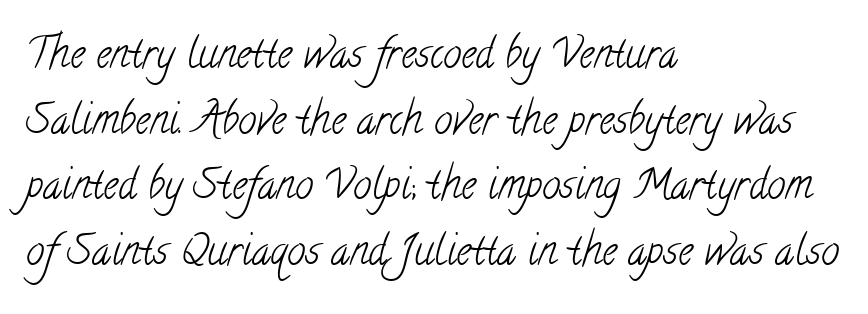
Q: Is the text bold? A: No.
Q: Is the typeface a serif or a sans-serif typeface? A: Serif.
Q: Is the text underlined? A: No.
Q: How is the paragraph aligned? A: Left-aligned.
Q: Is the spacing between letters normal or unusually wide? A: Normal.
Q: Is the spacing between lines tight, normal or loose? A: Normal.
Q: Width (condensed, normal, or wide)? A: Condensed.
Q: Stroke contrast? A: Low.
Q: x-height? A: Small.
Q: Monospaced? A: No.
